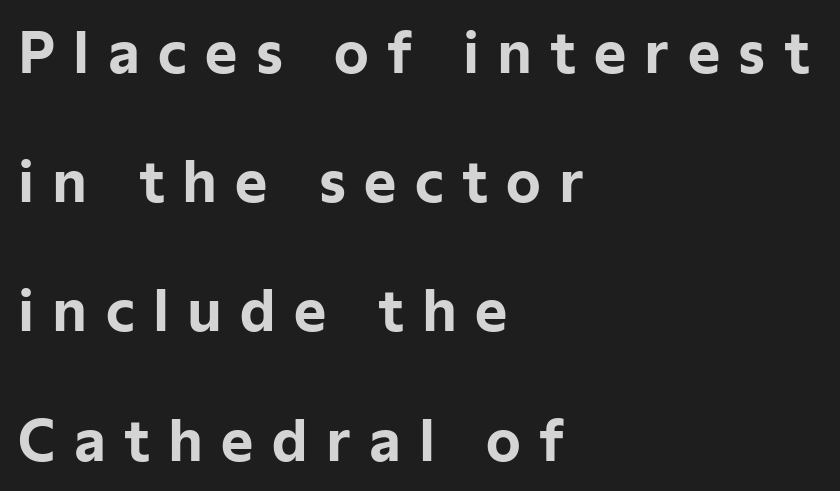
{"serif": "no", "italic": "no", "bold": "yes", "weight": "bold", "width": "normal", "stroke_contrast": "low", "x_height": "medium", "monospaced": "no", "underline": "no", "align": "left", "line_spacing": "loose", "line_spacing_ratio": 2.35, "letter_spacing": "wide", "letter_spacing_em": 0.33, "glyph_px": 55}
